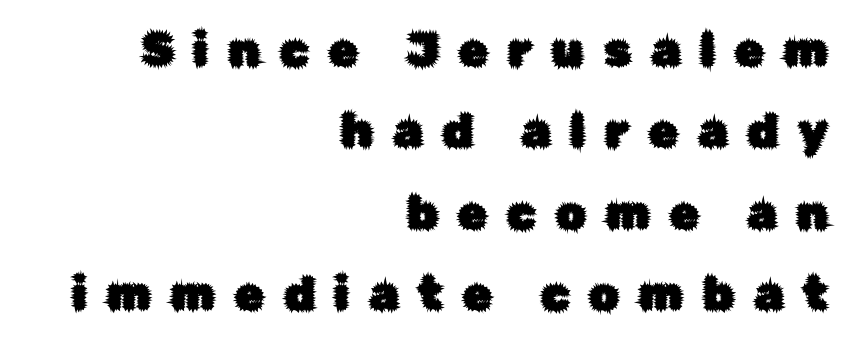
Q: Is the text italic (slanted)? A: No, it is upright.
Q: Is the typeface a serif or a sans-serif typeface? A: Sans-serif.
Q: Is the text underlined? A: No.
Q: How is the paragraph aligned? A: Right-aligned.
Q: Is the spacing between letters normal or unusually wide? A: Unusually wide.
Q: Width (condensed, normal, or wide)? A: Normal.
Q: Stroke contrast? A: Low.
Q: x-height? A: Medium.
Q: Monospaced? A: No.
